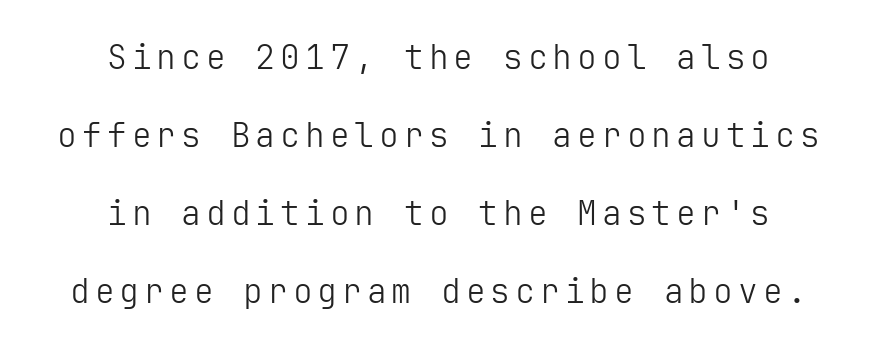
If you measured baseline to baseline, you'd find a long distance. Type without underlining. Nothing heavy about these letters — not bold at all. A roman cut, with each character standing at attention. One-word summary of the alignment: center.
